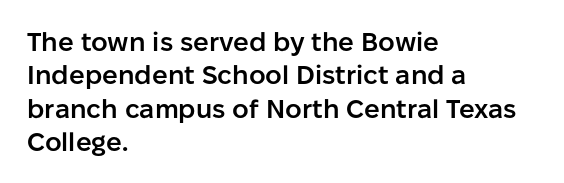
{"italic": "no", "bold": "semi", "underline": "no", "align": "left", "line_spacing": "normal", "line_spacing_ratio": 1.28, "letter_spacing": "normal", "letter_spacing_em": 0.0, "glyph_px": 26}
